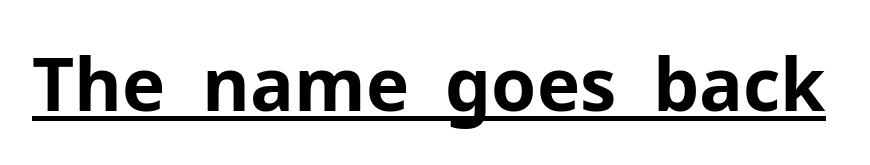
Q: Is the text bold? A: Yes.
Q: Is the text italic (slanted)? A: No, it is upright.
Q: Is the typeface a serif or a sans-serif typeface? A: Sans-serif.
Q: Is the text underlined? A: Yes.
Q: Is the spacing between letters normal or unusually wide? A: Normal.
Q: Width (condensed, normal, or wide)? A: Normal.
Q: Stroke contrast? A: Low.
Q: x-height? A: Medium.
Q: Monospaced? A: No.
